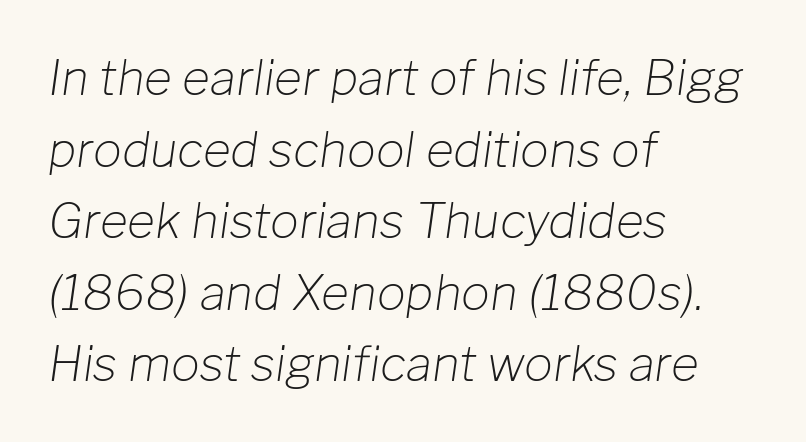
The passage shown is not bold in any degree. Looks like regular typesetting: each glyph gets only the width it needs. The passage shown leans; its letterforms are oblique. Summary of vertical rhythm: regular, with standard interline spacing.
